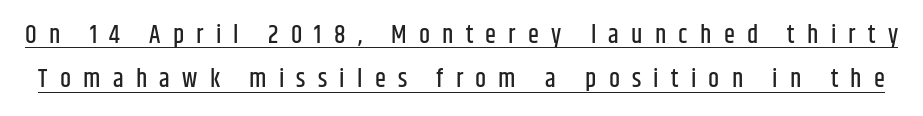
Q: Is the text italic (slanted)? A: No, it is upright.
Q: Is the text underlined? A: Yes.
Q: Is the spacing between letters normal or unusually wide? A: Unusually wide.
